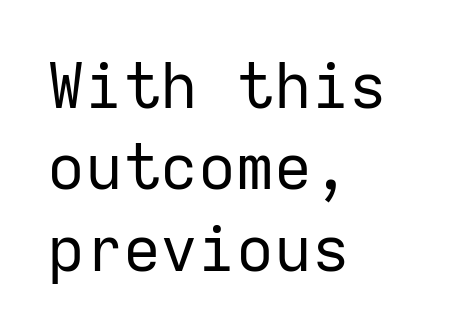
The type sits square on the baseline with zero lean. Check under the words: just untouched page. Typographically, this falls in the sans-serif category. Tracking here is standard; glyphs follow each other at the usual distance.
